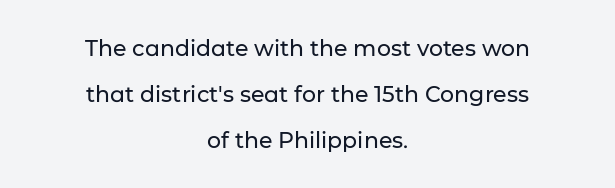
{"italic": "no", "underline": "no", "align": "center", "line_spacing": "loose", "line_spacing_ratio": 2.09, "letter_spacing": "normal", "letter_spacing_em": 0.0, "glyph_px": 22}
